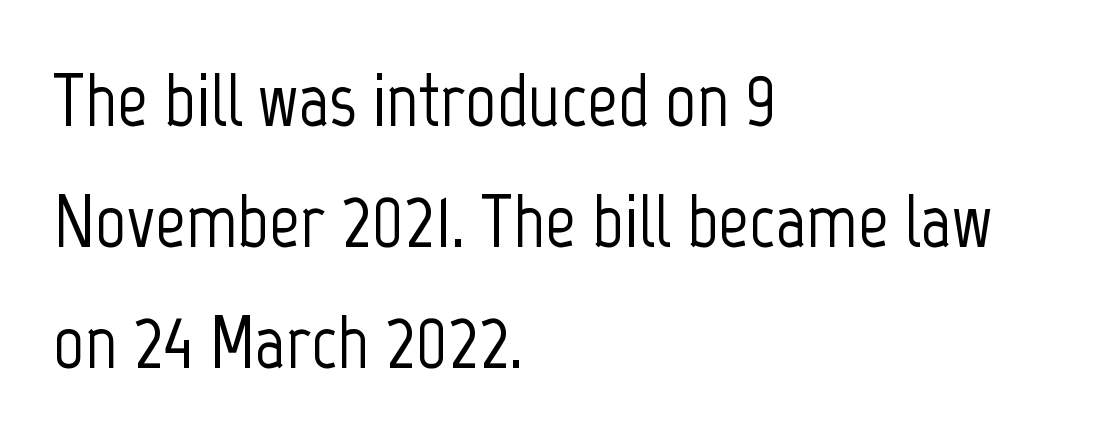
{"serif": "no", "italic": "no", "width": "condensed", "stroke_contrast": "low", "x_height": "medium", "monospaced": "no", "underline": "no", "align": "left", "line_spacing": "normal", "line_spacing_ratio": 1.59, "letter_spacing": "normal", "letter_spacing_em": 0.0, "glyph_px": 76}
